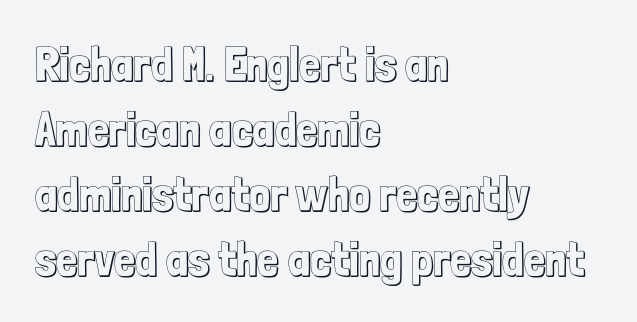
{"italic": "no", "width": "condensed", "x_height": "medium", "monospaced": "no", "underline": "no", "align": "left", "line_spacing": "normal", "line_spacing_ratio": 1.38, "letter_spacing": "normal", "letter_spacing_em": 0.0, "glyph_px": 47}
